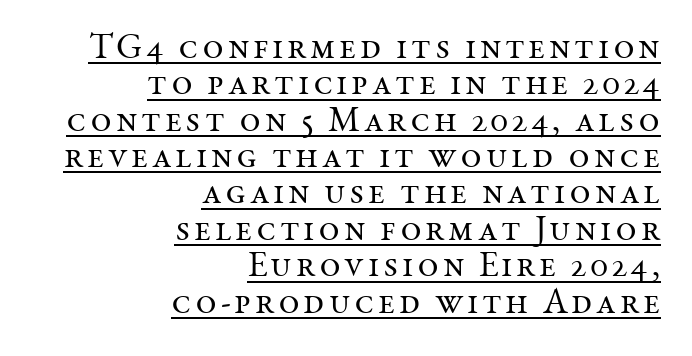
Posture: vertical. Horizontal alignment here is rightward, an uncommon choice for prose. Varying glyph widths throughout — classic text-font behaviour. Caption: face not bold, strokes unweighted. Whoever set this chose condensed vertical rhythm over breathing room. The face used here is seriffed, in the tradition of book romans.
